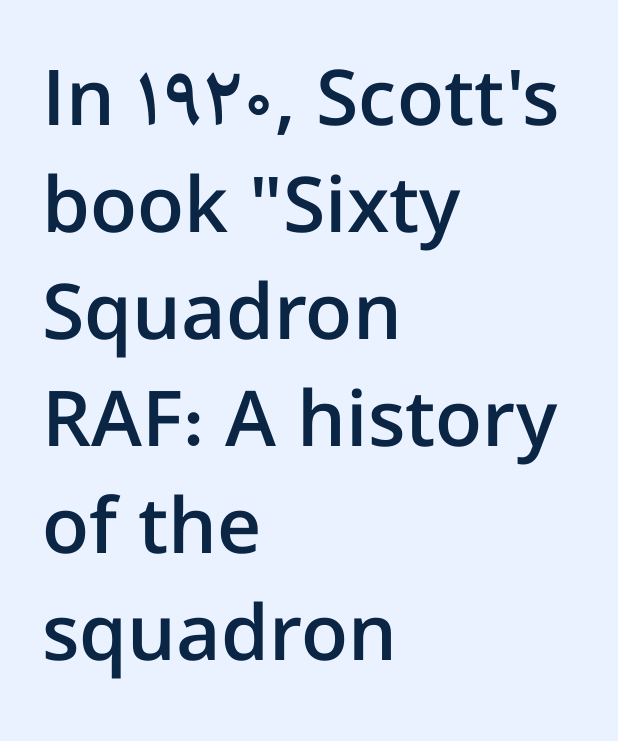
Letterform terminals end flat and unadorned throughout the passage. These lines are set flush left with a ragged right edge. Here the designer chose a conventional face with non-uniform glyph widths. This sample keeps an unexceptional amount of space between lines.
